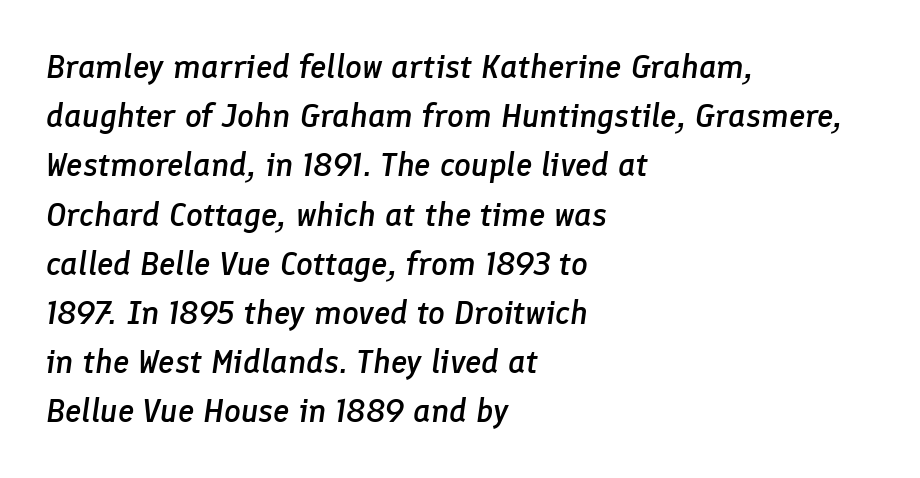
The image shows 33 px semibold type, italic (leaning right); set left-aligned, normal line spacing (1.49x), normal letter spacing, not underlined; low stroke contrast and a medium x-height.
